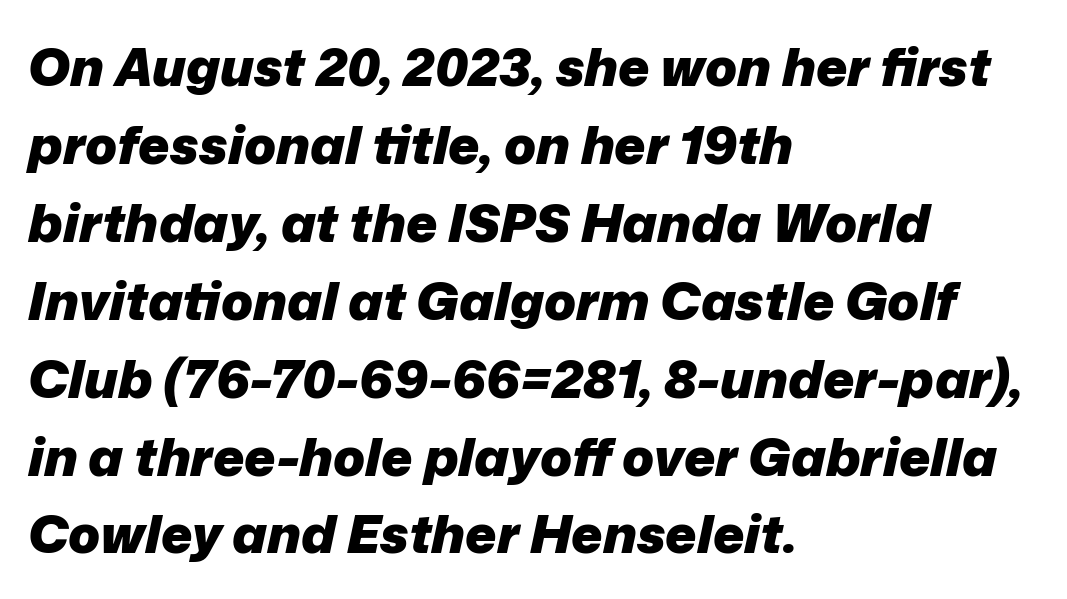
Q: Is the text bold? A: Yes.
Q: Is the text italic (slanted)? A: Yes, it leans right by about 12 degrees.
Q: Is the text underlined? A: No.
Q: How is the paragraph aligned? A: Left-aligned.
Q: Is the spacing between letters normal or unusually wide? A: Normal.
Q: Is the spacing between lines tight, normal or loose? A: Normal.
Q: Width (condensed, normal, or wide)? A: Normal.
Q: Stroke contrast? A: Low.
Q: x-height? A: Medium.
Q: Monospaced? A: No.
